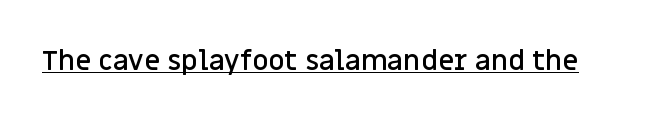
The image shows 28 px semibold sans-serif type, upright; set normal letter spacing, underlined; low stroke contrast and a large x-height.
